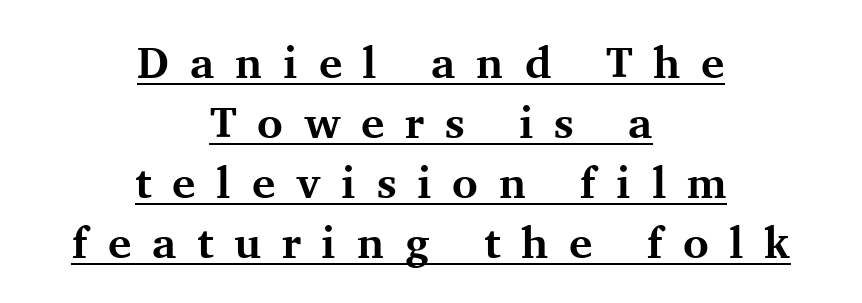
Weight check: bold — yes, fully. The glyphs in this specimen are seriffed. Underlining? Definitely there. The gaps between neighbouring characters are conspicuously large. Italic? Not at all — the glyphs are vertical. The letters advance in unequal steps, a hallmark of proportional type.
